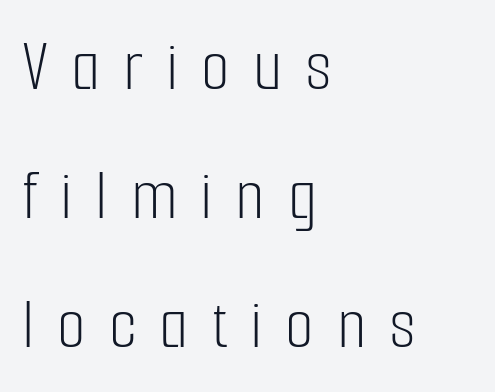
{"serif": "no", "italic": "no", "bold": "no", "weight": "light", "width": "condensed", "stroke_contrast": "low", "x_height": "medium", "monospaced": "no", "underline": "no", "align": "left", "line_spacing_ratio": 1.74, "letter_spacing": "wide", "letter_spacing_em": 0.31, "glyph_px": 74}
